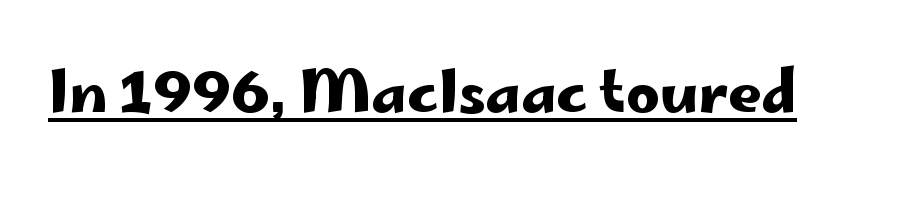
Q: Is the text italic (slanted)? A: No, it is upright.
Q: Is the typeface a serif or a sans-serif typeface? A: Sans-serif.
Q: Is the text underlined? A: Yes.
Q: Is the spacing between letters normal or unusually wide? A: Normal.
Q: Width (condensed, normal, or wide)? A: Wide.
Q: Stroke contrast? A: Low.
Q: x-height? A: Small.
Q: Monospaced? A: No.
